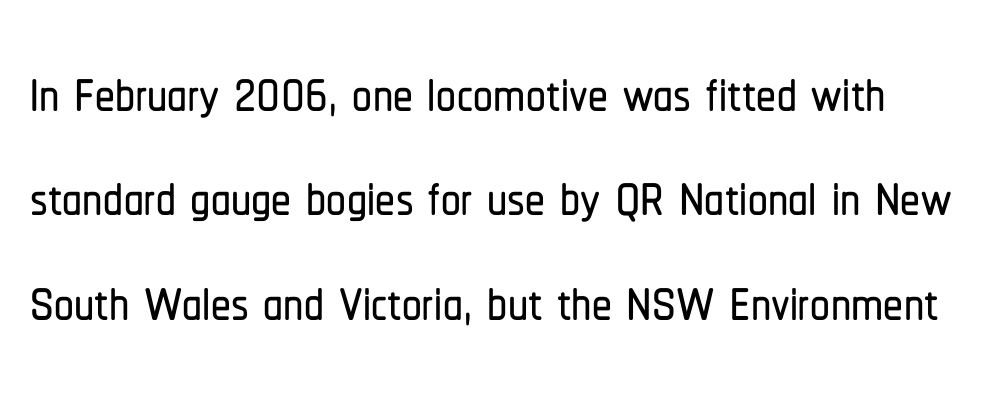
Q: Is the text italic (slanted)? A: No, it is upright.
Q: Is the typeface a serif or a sans-serif typeface? A: Sans-serif.
Q: Is the text underlined? A: No.
Q: Is the spacing between letters normal or unusually wide? A: Normal.
Q: Is the spacing between lines tight, normal or loose? A: Normal.
Q: Width (condensed, normal, or wide)? A: Condensed.
Q: Stroke contrast? A: Low.
Q: x-height? A: Medium.
Q: Monospaced? A: No.
